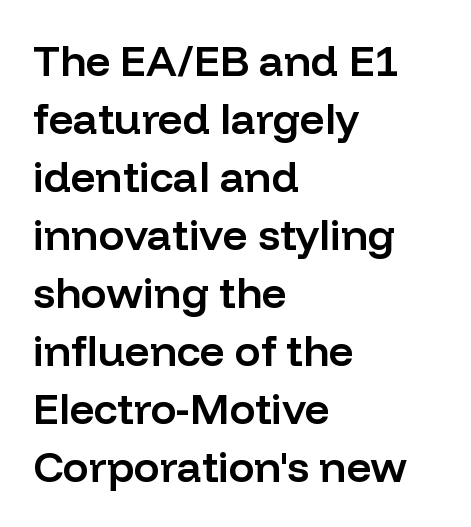
Q: Is the text bold? A: Semi-bold.
Q: Is the text italic (slanted)? A: No, it is upright.
Q: Is the typeface a serif or a sans-serif typeface? A: Sans-serif.
Q: Is the text underlined? A: No.
Q: How is the paragraph aligned? A: Left-aligned.
Q: Is the spacing between letters normal or unusually wide? A: Normal.
Q: Is the spacing between lines tight, normal or loose? A: Normal.
Q: Width (condensed, normal, or wide)? A: Normal.
Q: Stroke contrast? A: Low.
Q: x-height? A: Medium.
Q: Monospaced? A: No.
